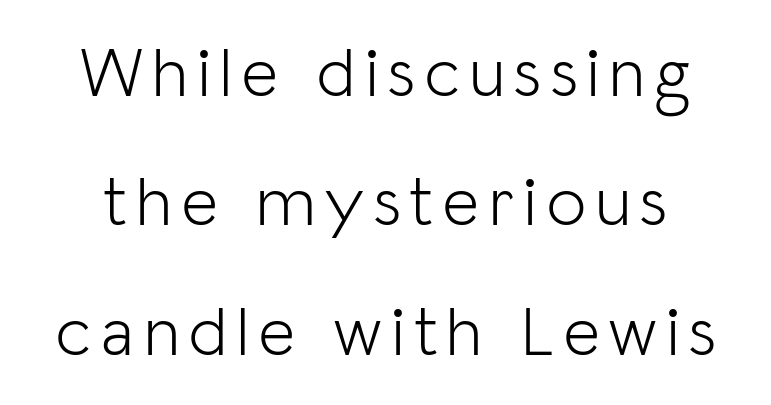
Q: Is the text bold? A: No.
Q: Is the text italic (slanted)? A: No, it is upright.
Q: Is the typeface a serif or a sans-serif typeface? A: Sans-serif.
Q: Is the text underlined? A: No.
Q: Width (condensed, normal, or wide)? A: Normal.
Q: Stroke contrast? A: Low.
Q: x-height? A: Medium.
Q: Monospaced? A: No.
